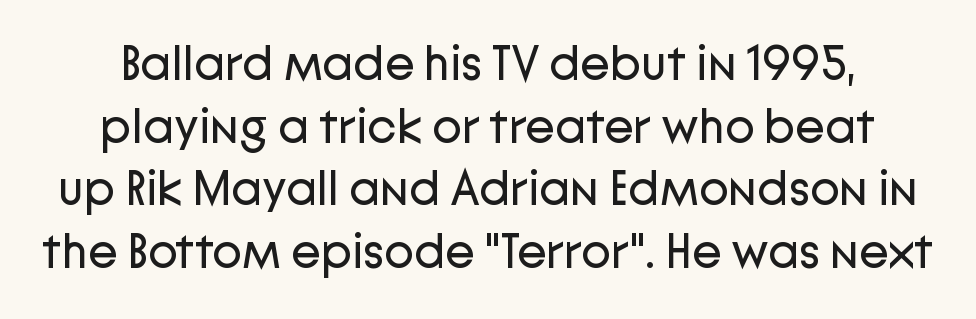
Q: Is the text bold? A: No.
Q: Is the text italic (slanted)? A: No, it is upright.
Q: Is the typeface a serif or a sans-serif typeface? A: Sans-serif.
Q: Is the text underlined? A: No.
Q: Is the spacing between letters normal or unusually wide? A: Normal.
Q: Is the spacing between lines tight, normal or loose? A: Normal.
Q: Width (condensed, normal, or wide)? A: Normal.
Q: Stroke contrast? A: Low.
Q: x-height? A: Medium.
Q: Monospaced? A: No.
